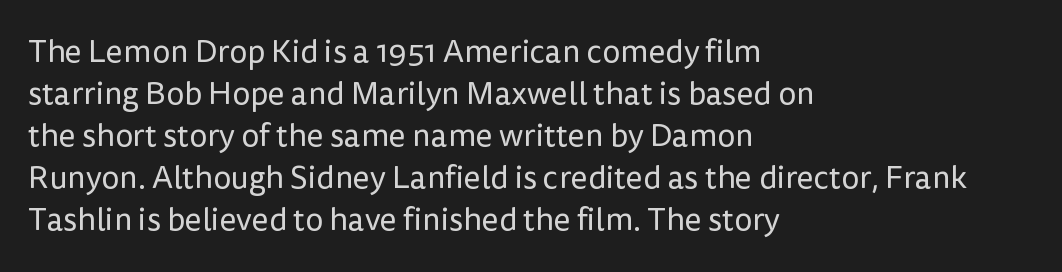
Q: Is the text bold? A: No.
Q: Is the text italic (slanted)? A: No, it is upright.
Q: Is the typeface a serif or a sans-serif typeface? A: Sans-serif.
Q: Is the text underlined? A: No.
Q: How is the paragraph aligned? A: Left-aligned.
Q: Is the spacing between letters normal or unusually wide? A: Normal.
Q: Is the spacing between lines tight, normal or loose? A: Normal.
Q: Width (condensed, normal, or wide)? A: Normal.
Q: Stroke contrast? A: Low.
Q: x-height? A: Medium.
Q: Monospaced? A: No.
